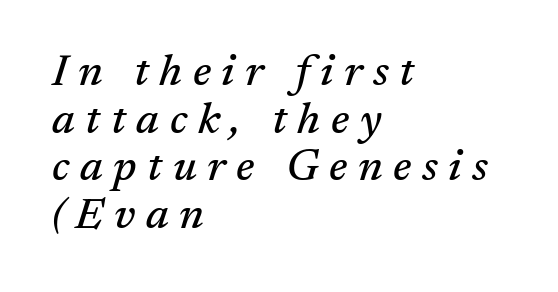
{"serif": "yes", "italic": "yes", "lean": "right", "slant_degrees": 17, "width": "normal", "stroke_contrast": "medium", "x_height": "medium", "monospaced": "no", "underline": "no", "align": "left", "line_spacing": "tight", "line_spacing_ratio": 1.08, "letter_spacing": "wide", "letter_spacing_em": 0.24, "glyph_px": 44}
